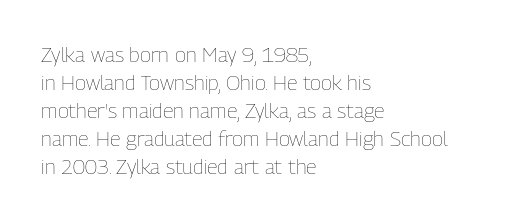
The paragraph has a hard left edge and a soft right edge. Rows of type keep a routine distance in the vertical direction. The letters sit at their default tracking, neither squeezed nor spread. Posture: vertical.
